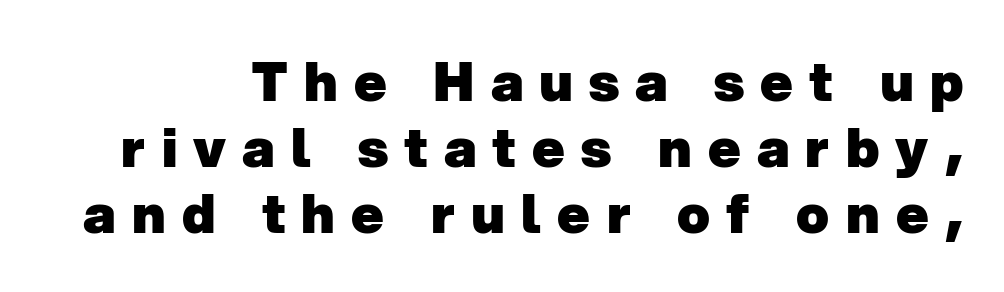
Q: Is the text bold? A: Yes.
Q: Is the typeface a serif or a sans-serif typeface? A: Sans-serif.
Q: Is the text underlined? A: No.
Q: Is the spacing between letters normal or unusually wide? A: Unusually wide.
Q: Width (condensed, normal, or wide)? A: Normal.
Q: Stroke contrast? A: Low.
Q: x-height? A: Medium.
Q: Monospaced? A: No.
